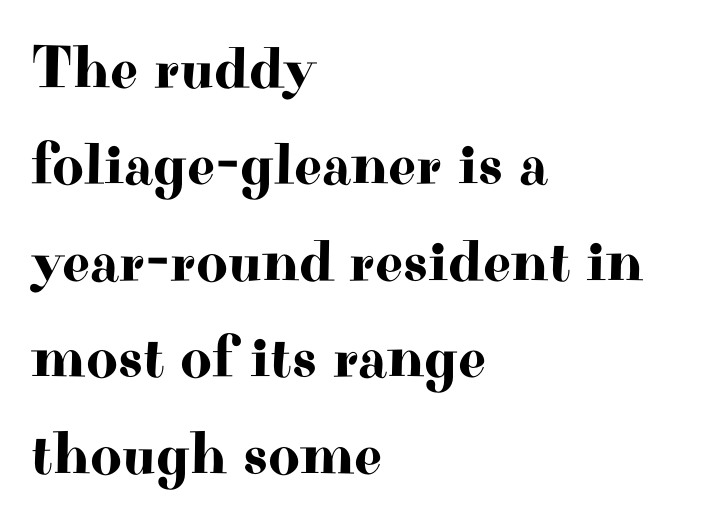
Q: Is the text italic (slanted)? A: No, it is upright.
Q: Is the typeface a serif or a sans-serif typeface? A: Serif.
Q: Is the text underlined? A: No.
Q: How is the paragraph aligned? A: Left-aligned.
Q: Is the spacing between letters normal or unusually wide? A: Normal.
Q: Is the spacing between lines tight, normal or loose? A: Normal.
Q: Width (condensed, normal, or wide)? A: Wide.
Q: Stroke contrast? A: High.
Q: x-height? A: Small.
Q: Monospaced? A: No.
